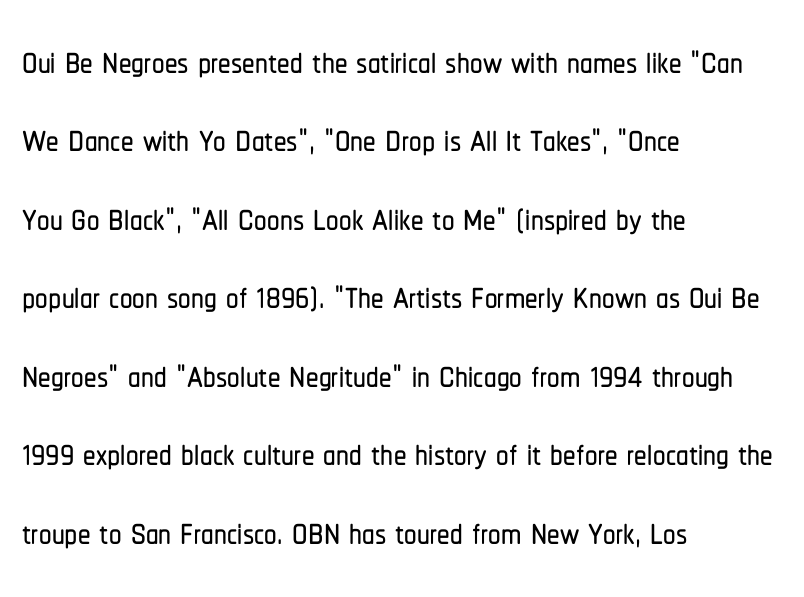
Q: Is the text italic (slanted)? A: No, it is upright.
Q: Is the typeface a serif or a sans-serif typeface? A: Sans-serif.
Q: Is the text underlined? A: No.
Q: How is the paragraph aligned? A: Left-aligned.
Q: Is the spacing between letters normal or unusually wide? A: Normal.
Q: Is the spacing between lines tight, normal or loose? A: Normal.
Q: Width (condensed, normal, or wide)? A: Condensed.
Q: Stroke contrast? A: Low.
Q: x-height? A: Medium.
Q: Monospaced? A: No.
